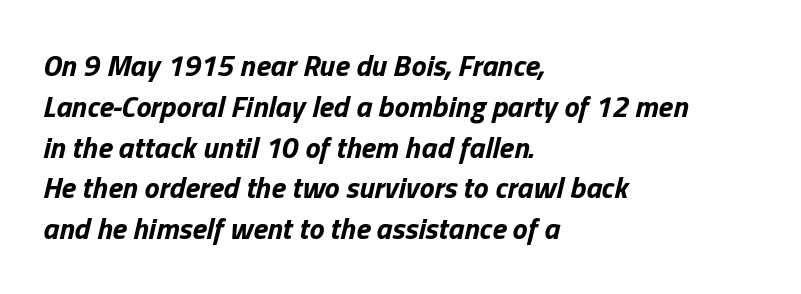
The image shows 30 px bold type, italic (leaning right); set left-aligned, normal line spacing (1.36x), normal letter spacing, not underlined; low stroke contrast and a medium x-height.
